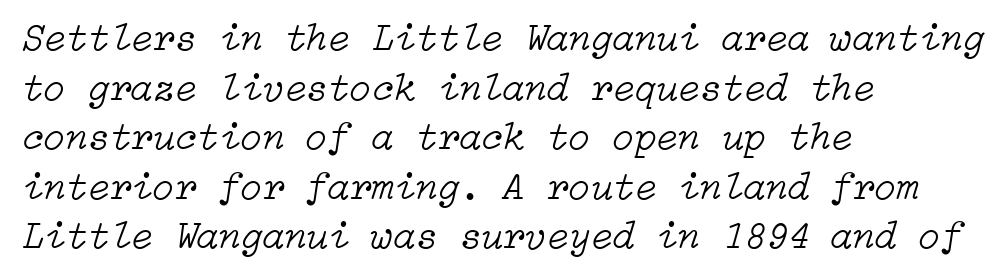
{"italic": "yes", "lean": "right", "slant_degrees": 15, "bold": "no", "weight": "light", "width": "normal", "stroke_contrast": "low", "x_height": "medium", "underline": "no", "align": "left", "line_spacing_ratio": 1.24, "letter_spacing": "normal", "letter_spacing_em": 0.0, "glyph_px": 40}
